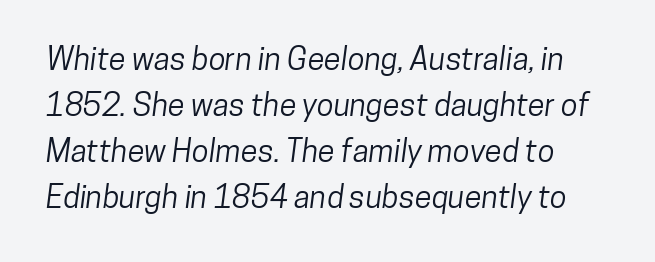
The image shows 31 px condensed sans-serif type; set normal line spacing (1.48x), normal letter spacing, not underlined; low stroke contrast and a medium x-height.
